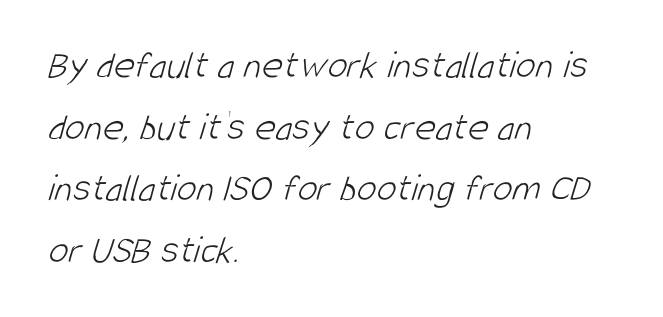
The image shows 40 px light, condensed sans-serif type; set left-aligned, normal line spacing (1.54x), normal letter spacing, not underlined; low stroke contrast and a large x-height.
